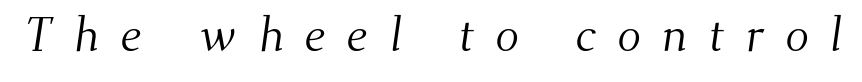
In terms of letterform style, serifs are clearly present. The rendering uses natural spacing where letterforms have individual widths. Letters rest on an invisible, unmarked baseline. The rendering inserts visible extra space after every character.
